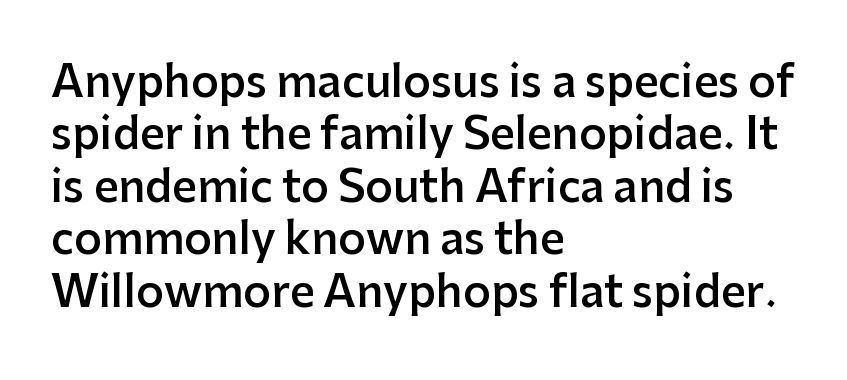
The image shows 43 px semibold sans-serif type, upright; set left-aligned, line spacing 1.22x, normal letter spacing, not underlined; low stroke contrast and a medium x-height.
